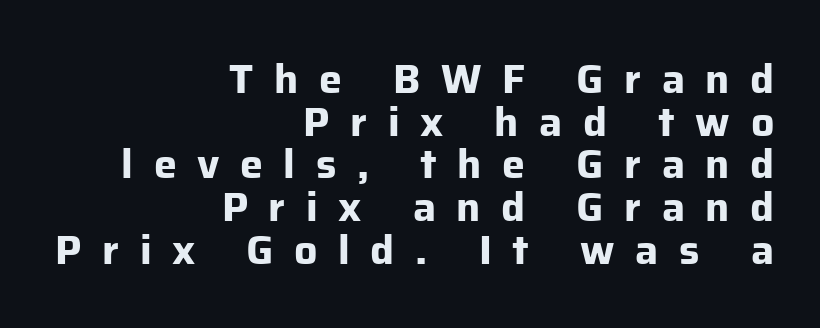
The passage shown is emphatically bold. Horizontally, the lines are justified to the trailing edge only. The letterforms stand isolated, each surrounded by extra space. Clear beneath every line of the passage. The lettering holds an erect, upright posture throughout.
